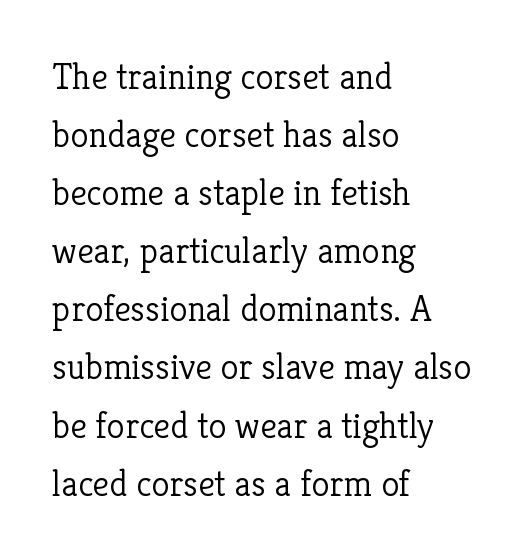
The image shows 37 px light serif type, upright; set left-aligned, normal line spacing (1.57x), normal letter spacing, not underlined; low stroke contrast and a medium x-height.
